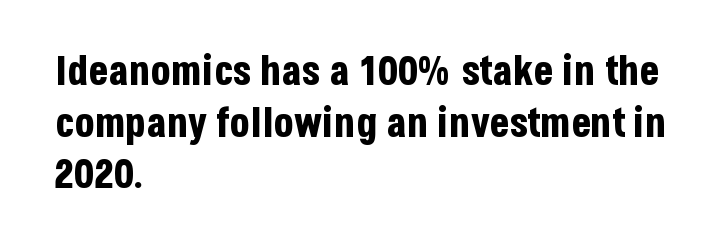
Q: Is the text bold? A: Yes.
Q: Is the text italic (slanted)? A: No, it is upright.
Q: Is the typeface a serif or a sans-serif typeface? A: Sans-serif.
Q: Is the text underlined? A: No.
Q: How is the paragraph aligned? A: Left-aligned.
Q: Is the spacing between letters normal or unusually wide? A: Normal.
Q: Is the spacing between lines tight, normal or loose? A: Normal.
Q: Width (condensed, normal, or wide)? A: Condensed.
Q: Stroke contrast? A: Low.
Q: x-height? A: Large.
Q: Monospaced? A: No.
